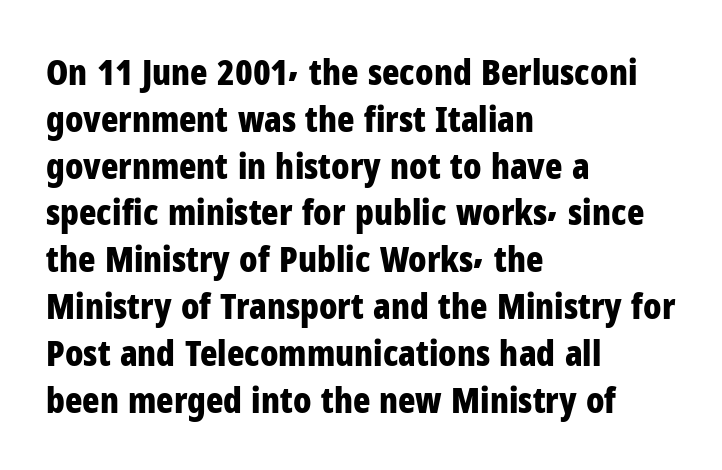
Q: Is the text bold? A: Yes.
Q: Is the text italic (slanted)? A: No, it is upright.
Q: Is the typeface a serif or a sans-serif typeface? A: Sans-serif.
Q: Is the text underlined? A: No.
Q: How is the paragraph aligned? A: Left-aligned.
Q: Is the spacing between letters normal or unusually wide? A: Normal.
Q: Is the spacing between lines tight, normal or loose? A: Normal.
Q: Width (condensed, normal, or wide)? A: Condensed.
Q: Stroke contrast? A: Low.
Q: x-height? A: Medium.
Q: Monospaced? A: No.
